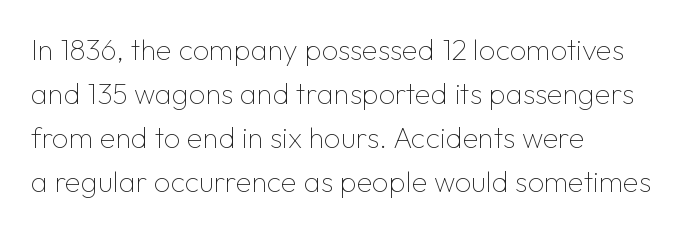
{"serif": "no", "italic": "no", "bold": "no", "weight": "thin", "width": "normal", "stroke_contrast": "low", "x_height": "medium", "monospaced": "no", "underline": "no", "align": "left", "line_spacing": "normal", "line_spacing_ratio": 1.52, "letter_spacing": "normal", "letter_spacing_em": 0.0, "glyph_px": 29}
